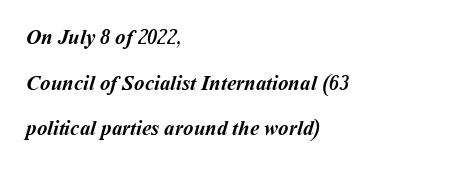
{"bold": "yes", "underline": "no", "align": "left", "line_spacing": "loose", "line_spacing_ratio": 2.17, "letter_spacing": "normal", "letter_spacing_em": 0.0, "glyph_px": 21}
